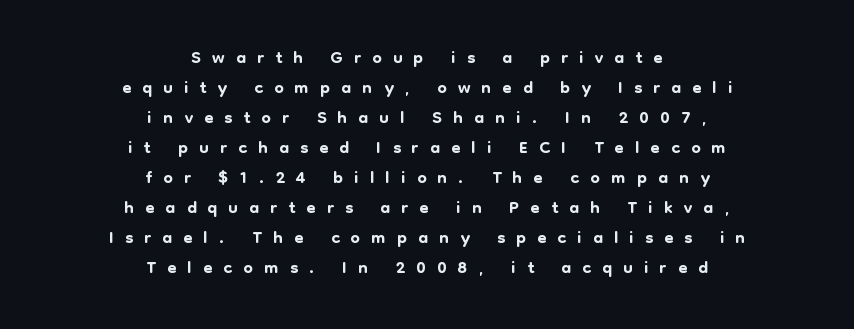
The type sits square on the baseline with zero lean. Rule under the text: the space is simply empty. Spacing between characters has been opened up far beyond the box default. A typesetter would call this leading minimal, almost set solid. The compositor balanced each line on the midline.
